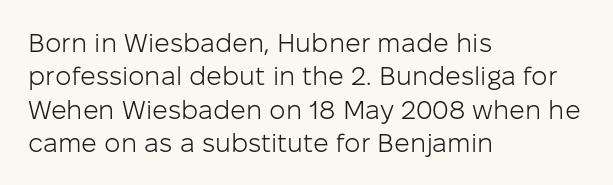
The image shows 26 px text type, upright; set left-aligned, normal line spacing (1.28x), normal letter spacing, not underlined.
